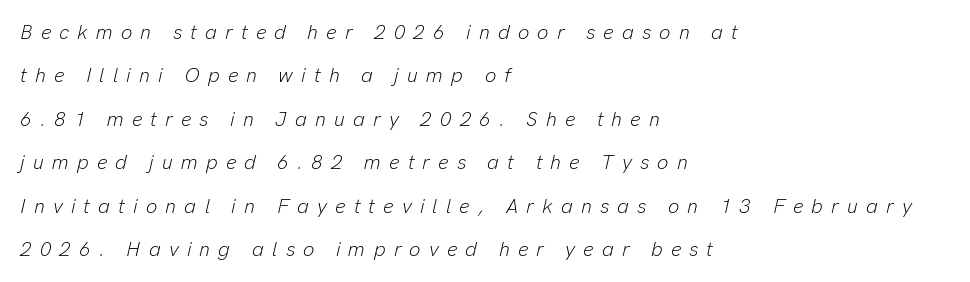
Q: Is the text bold? A: No.
Q: Is the text italic (slanted)? A: Yes, it leans right by about 13 degrees.
Q: Is the text underlined? A: No.
Q: How is the paragraph aligned? A: Left-aligned.
Q: Is the spacing between letters normal or unusually wide? A: Unusually wide.
Q: Is the spacing between lines tight, normal or loose? A: Loose.
